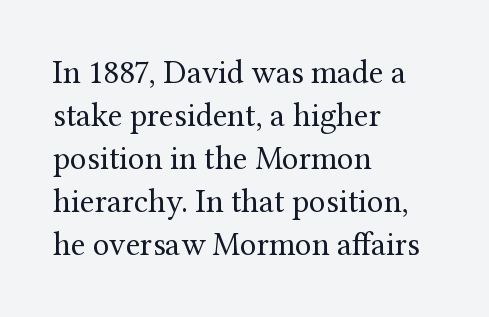
Q: Is the text bold? A: No.
Q: Is the text italic (slanted)? A: No, it is upright.
Q: Is the typeface a serif or a sans-serif typeface? A: Serif.
Q: Is the text underlined? A: No.
Q: How is the paragraph aligned? A: Left-aligned.
Q: Is the spacing between letters normal or unusually wide? A: Normal.
Q: Is the spacing between lines tight, normal or loose? A: Normal.
Q: Width (condensed, normal, or wide)? A: Normal.
Q: Stroke contrast? A: Medium.
Q: x-height? A: Medium.
Q: Monospaced? A: No.
